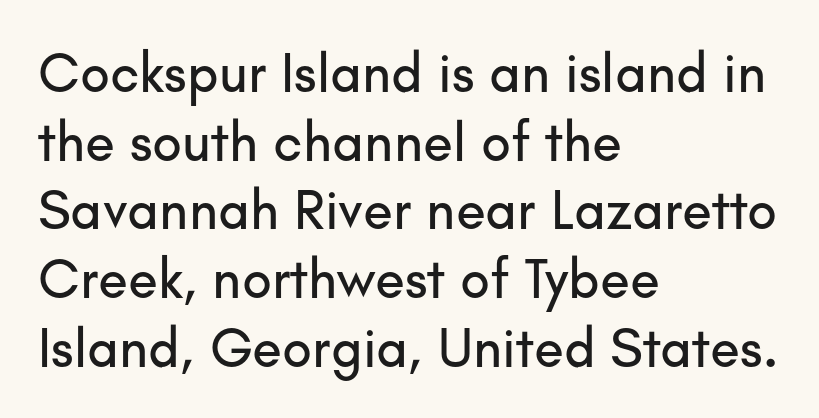
{"serif": "no", "italic": "no", "width": "normal", "stroke_contrast": "low", "x_height": "small", "monospaced": "no", "underline": "no", "align": "left", "line_spacing": "normal", "line_spacing_ratio": 1.25, "letter_spacing": "normal", "letter_spacing_em": 0.0, "glyph_px": 55}
